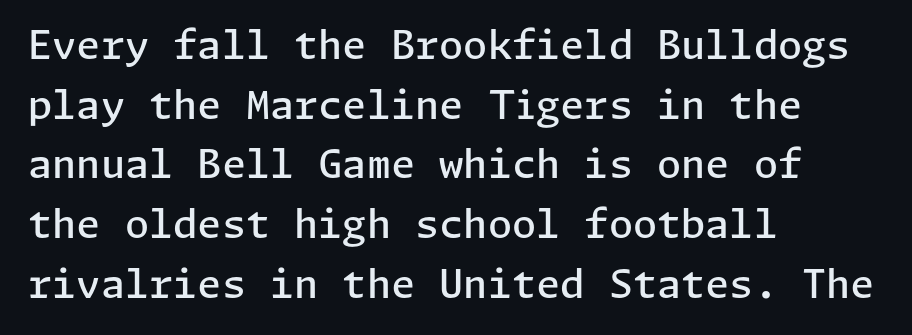
Baseline-to-baseline distance is the conventional proportion of letter height. Every letter is mildly thick-stroked: semibold rather than bold. It's the straight-up-and-down kind of type. Glance below the letters and you will spot only blank space.
